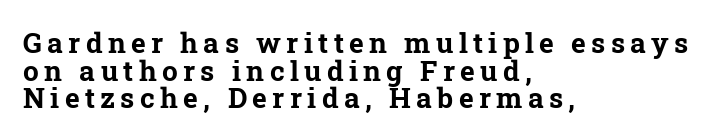
The designer went with a serif here, giving each stem small feet. Glance below the letters and you will spot only blank space. The strokes are fattened all the way to bold. Vertically, the passage feels compressed, each row crowding the next. Spacing verdict: proportional, widths tailored to each character. Casual observation: everything's shoved over to the left.
